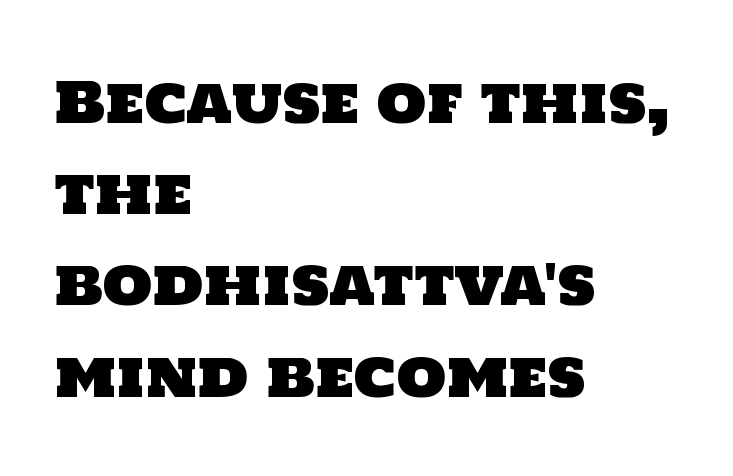
Q: Is the typeface a serif or a sans-serif typeface? A: Sans-serif.
Q: Is the text underlined? A: No.
Q: How is the paragraph aligned? A: Left-aligned.
Q: Is the spacing between letters normal or unusually wide? A: Normal.
Q: Is the spacing between lines tight, normal or loose? A: Normal.
Q: Width (condensed, normal, or wide)? A: Normal.
Q: Stroke contrast? A: Low.
Q: x-height? A: Large.
Q: Monospaced? A: No.
